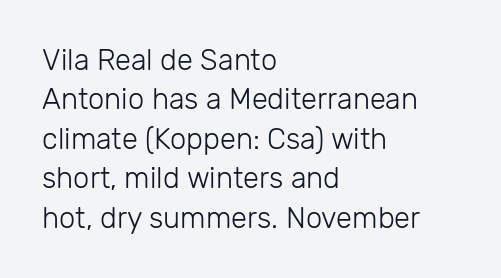
{"serif": "no", "italic": "no", "bold": "no", "weight": "light", "width": "normal", "stroke_contrast": "low", "x_height": "medium", "monospaced": "no", "underline": "no", "align": "left", "line_spacing": "normal", "line_spacing_ratio": 1.36, "letter_spacing": "normal", "letter_spacing_em": 0.0, "glyph_px": 29}
